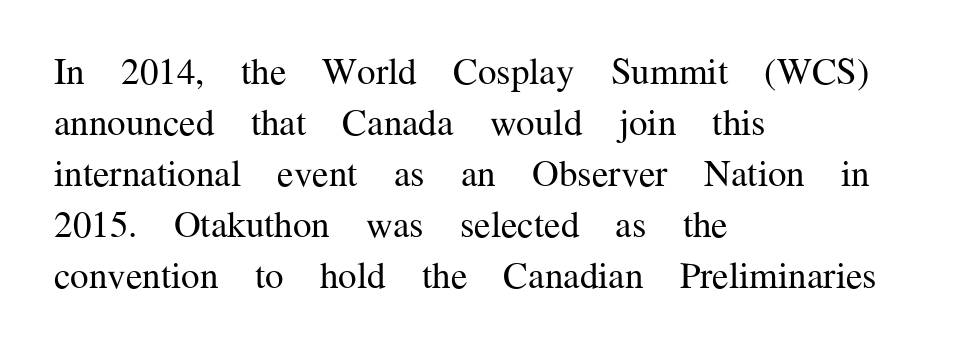
The image shows 37 px regular-weight serif type, upright; set left-aligned, normal line spacing (1.38x), normal letter spacing, not underlined; medium stroke contrast and a medium x-height.
